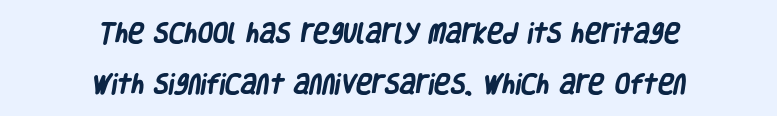
The image shows 22 px bold type; set centered, loose line spacing (2.3x), normal letter spacing, not underlined.
